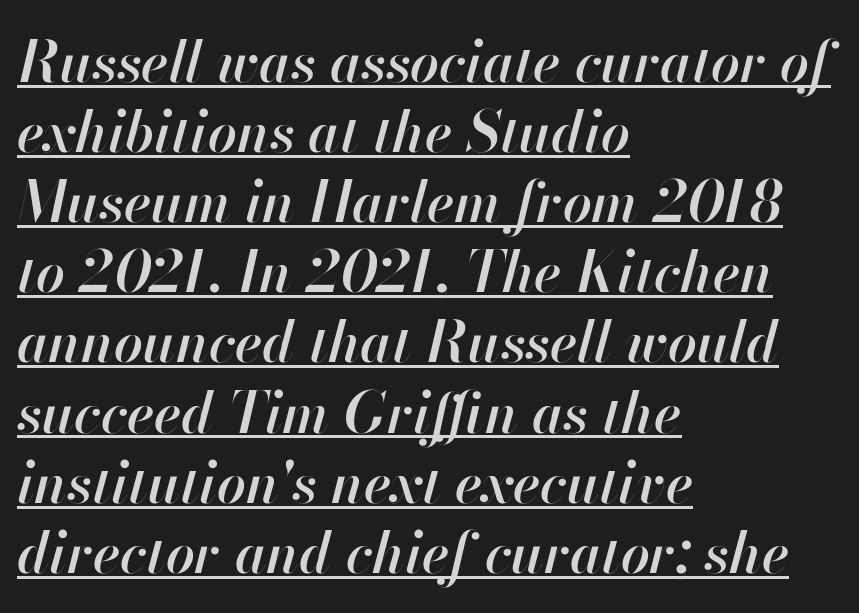
{"italic": "yes", "lean": "right", "slant_degrees": 13, "bold": "semi", "weight": "semibold", "width": "normal", "stroke_contrast": "high", "x_height": "small", "monospaced": "no", "underline": "yes", "align": "left", "line_spacing_ratio": 1.23, "letter_spacing": "normal", "letter_spacing_em": 0.0, "glyph_px": 57}
